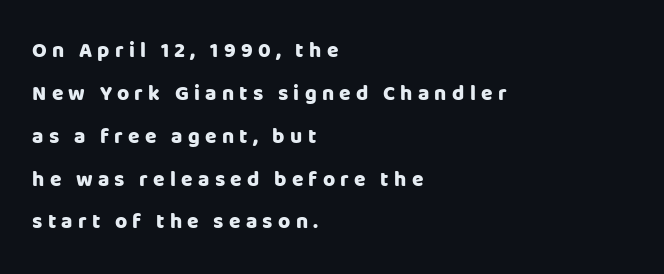
{"italic": "no", "bold": "yes", "underline": "no", "align": "left", "line_spacing": "loose", "line_spacing_ratio": 2.04, "letter_spacing": "wide", "letter_spacing_em": 0.25, "glyph_px": 21}
